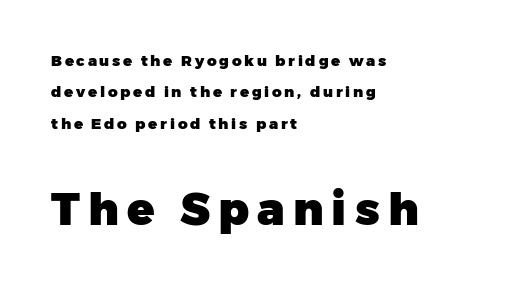
The image shows 45 px heavy sans-serif type, upright; set left-aligned, loose line spacing (2.09x), not underlined; the second (bottom) block is 3.0x larger; low stroke contrast and a medium x-height.
